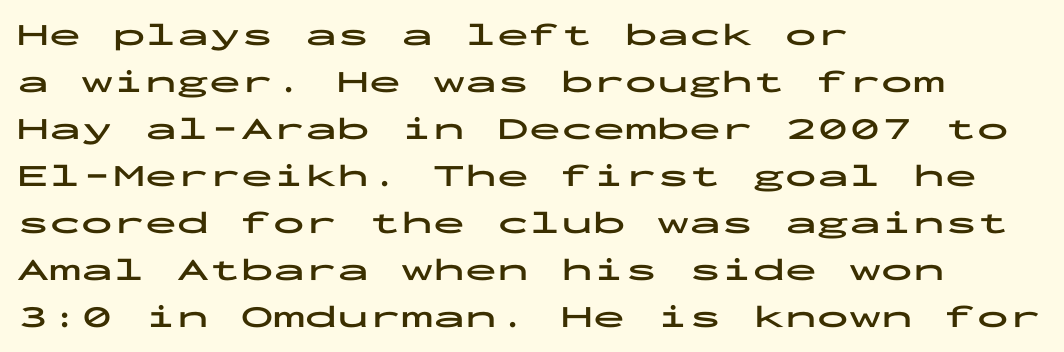
In terms of weight, the rendering is a true, heavy bold. The rendering keeps characters at their native spacing. The specimen reads as upright at a glance. Look at the bottom of the vertical strokes: they stop flat, with no serifs. Line starts are locked; line ends wander. Every character here occupies the same horizontal width, giving the sample a typewriter-like rhythm.
